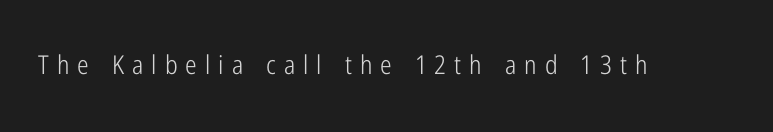
The image shows 26 px text type, upright; set unusually wide letter spacing (+0.31 em), not underlined.
